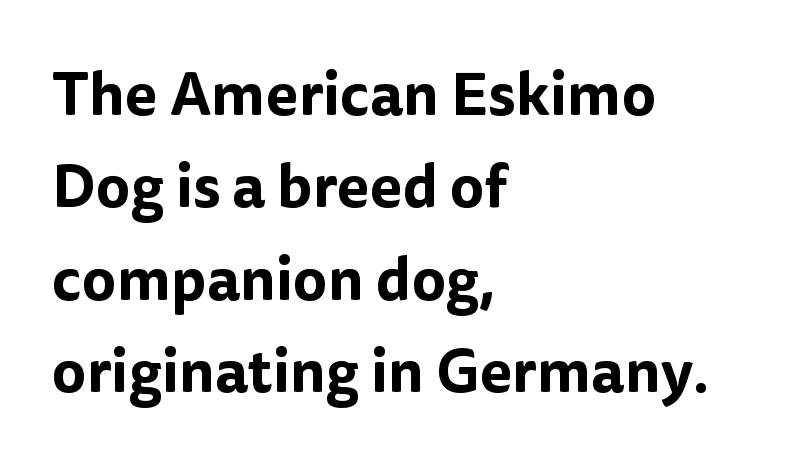
The image shows 60 px sans-serif type, upright; set left-aligned, normal line spacing (1.54x), normal letter spacing, not underlined; low stroke contrast and a medium x-height.
